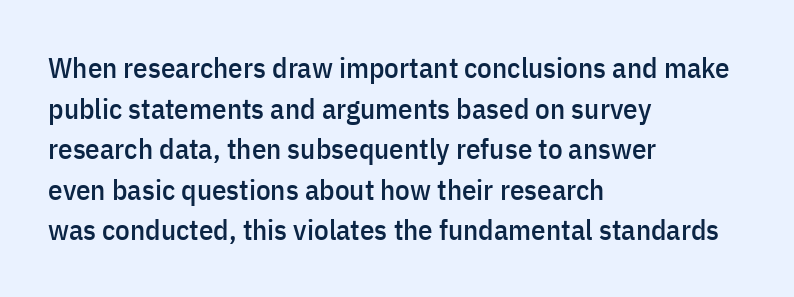
Underlining? Definitely not there. The letters stand upright; this is a roman face. Horizontal bands of white between lines are of average thickness. The letters advance in unequal steps, a hallmark of proportional type.
